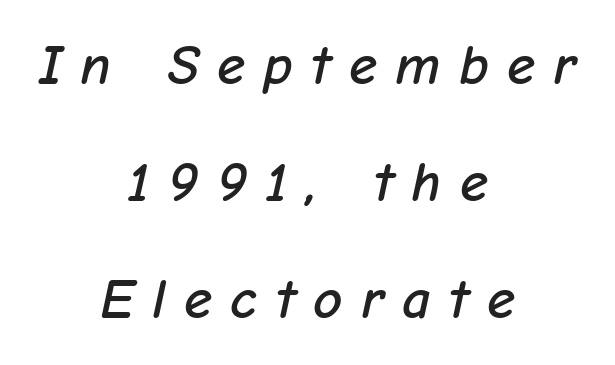
{"italic": "yes", "lean": "right", "slant_degrees": 12, "width": "normal", "stroke_contrast": "low", "x_height": "medium", "monospaced": "no", "underline": "no", "align": "center", "line_spacing": "loose", "line_spacing_ratio": 2.05, "letter_spacing": "wide", "letter_spacing_em": 0.32, "glyph_px": 57}
